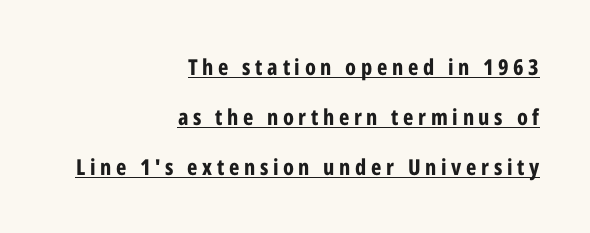
The typesetter chose a ragged-left arrangement here. Reading down the column, the eye jumps a long way to each next line. Glance below the letters and you will spot a drawn line. Vertical strokes here are truly vertical. Look at the tracking — it's clearly loosened, letters drifting apart.
